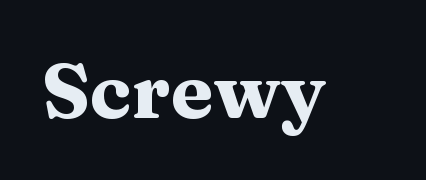
The image shows 77 px heavy, wide serif type, upright; set normal letter spacing, not underlined; medium stroke contrast and a medium x-height.
